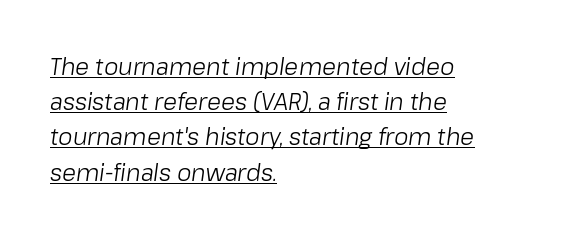
Q: Is the text bold? A: No.
Q: Is the text italic (slanted)? A: Yes, it leans right by about 8 degrees.
Q: Is the text underlined? A: Yes.
Q: How is the paragraph aligned? A: Left-aligned.
Q: Is the spacing between letters normal or unusually wide? A: Normal.
Q: Is the spacing between lines tight, normal or loose? A: Normal.
